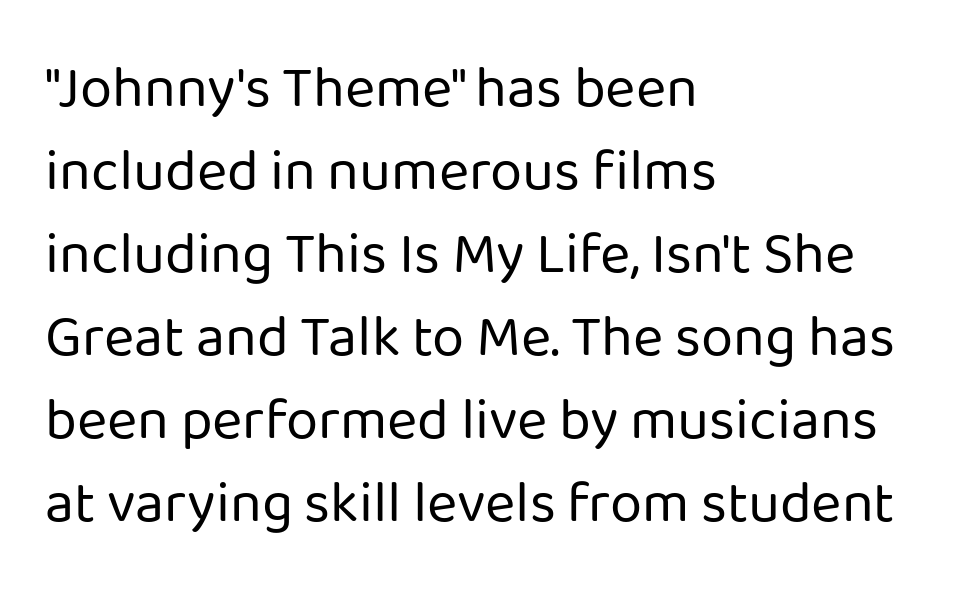
Does the leading feel generous? No, just average. Descenders hang freely into open space. You could call the tracking neutral — neither tight nor loose. These lines are rendered in a variable-pitch font.
